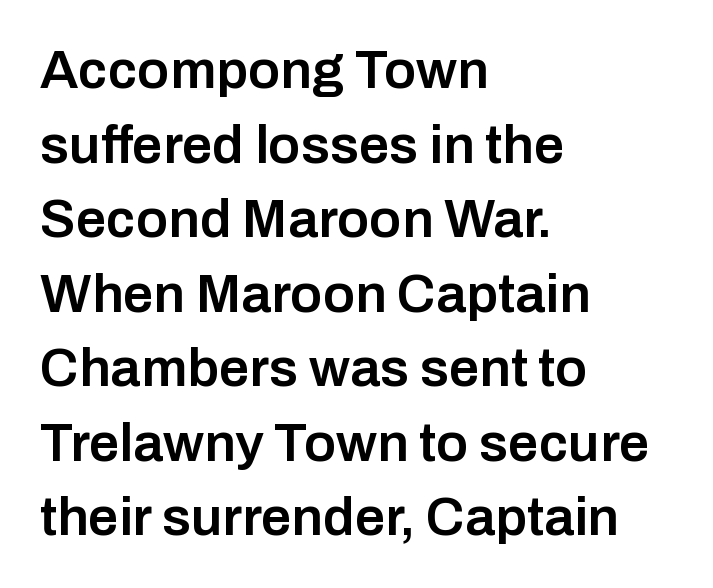
{"serif": "no", "italic": "no", "bold": "semi", "weight": "semibold", "width": "normal", "stroke_contrast": "low", "x_height": "medium", "monospaced": "no", "underline": "no", "align": "left", "line_spacing": "normal", "line_spacing_ratio": 1.38, "letter_spacing": "normal", "letter_spacing_em": 0.0, "glyph_px": 54}
